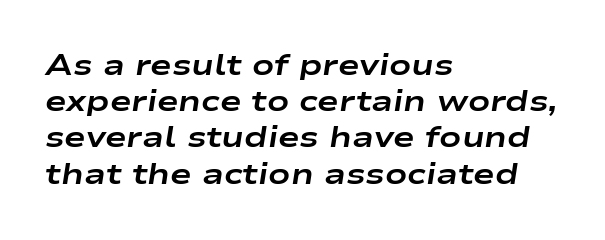
{"italic": "yes", "lean": "right", "slant_degrees": 9, "bold": "yes", "weight": "bold", "width": "wide", "stroke_contrast": "low", "x_height": "medium", "monospaced": "no", "underline": "no", "align": "left", "line_spacing": "normal", "line_spacing_ratio": 1.25, "letter_spacing": "normal", "letter_spacing_em": 0.0, "glyph_px": 29}
